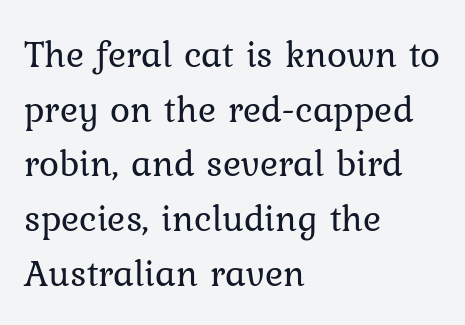
Q: Is the text bold? A: No.
Q: Is the text italic (slanted)? A: No, it is upright.
Q: Is the text underlined? A: No.
Q: How is the paragraph aligned? A: Left-aligned.
Q: Is the spacing between letters normal or unusually wide? A: Normal.
Q: Is the spacing between lines tight, normal or loose? A: Normal.
Q: Width (condensed, normal, or wide)? A: Normal.
Q: Stroke contrast? A: Low.
Q: x-height? A: Medium.
Q: Monospaced? A: No.
